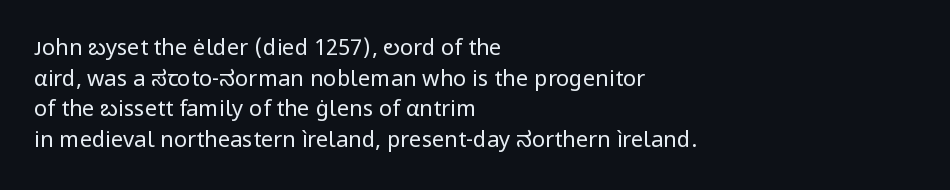
The image shows 22 px text type, upright; set left-aligned, normal line spacing (1.39x), normal letter spacing, not underlined.
